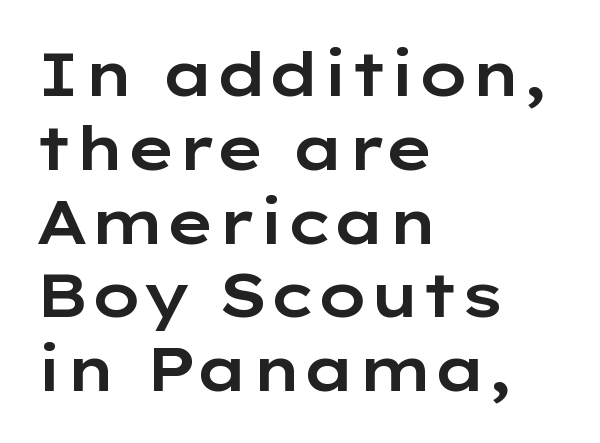
Q: Is the text italic (slanted)? A: No, it is upright.
Q: Is the typeface a serif or a sans-serif typeface? A: Sans-serif.
Q: Is the text underlined? A: No.
Q: How is the paragraph aligned? A: Left-aligned.
Q: Is the spacing between letters normal or unusually wide? A: Normal.
Q: Width (condensed, normal, or wide)? A: Wide.
Q: Stroke contrast? A: Low.
Q: x-height? A: Medium.
Q: Monospaced? A: No.
